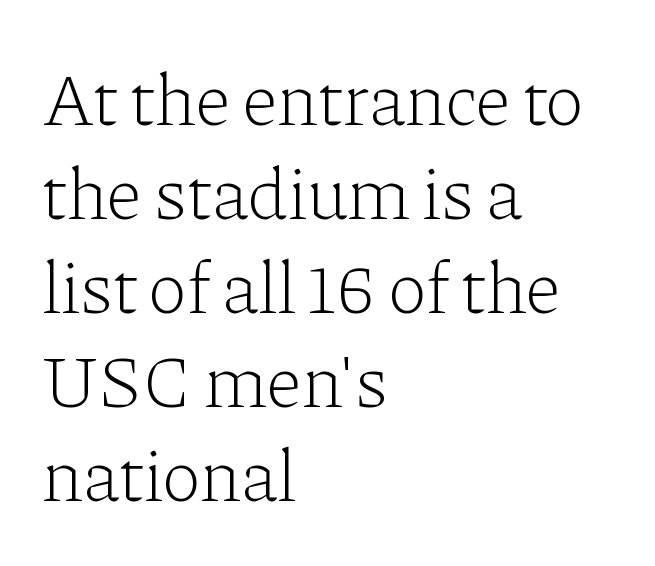
The image shows 74 px light serif type, upright; set left-aligned, normal line spacing (1.27x), normal letter spacing, not underlined; low stroke contrast and a medium x-height.
